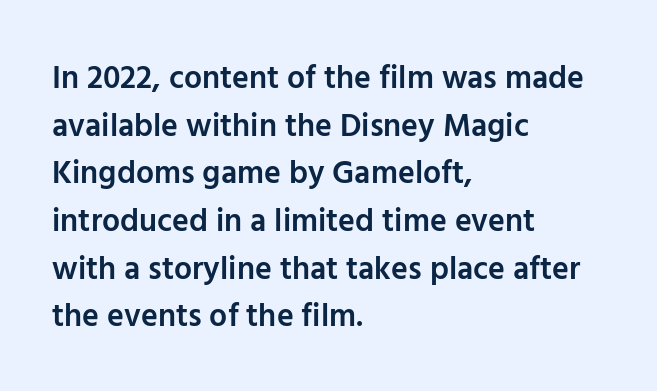
{"serif": "no", "italic": "no", "bold": "semi", "weight": "semibold", "width": "normal", "stroke_contrast": "low", "x_height": "medium", "monospaced": "no", "underline": "no", "align": "left", "line_spacing": "normal", "line_spacing_ratio": 1.49, "letter_spacing": "normal", "letter_spacing_em": 0.0, "glyph_px": 32}
